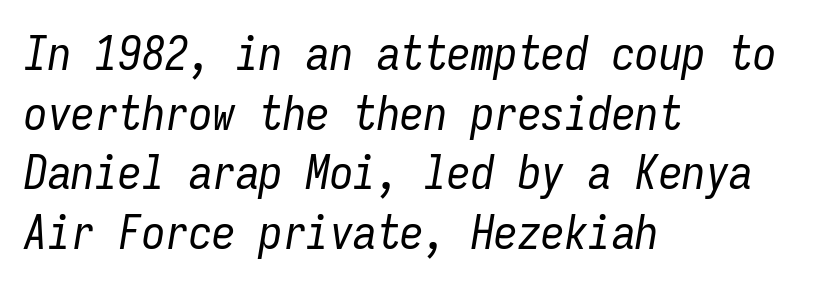
The image shows 47 px regular-weight, condensed type, italic (leaning right), monospaced; set left-aligned, normal line spacing (1.27x), normal letter spacing, not underlined; low stroke contrast and a medium x-height.
